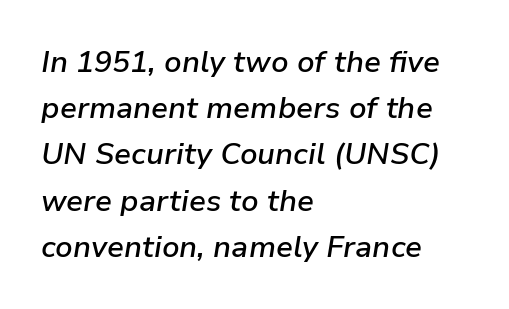
{"italic": "yes", "lean": "right", "slant_degrees": 9, "bold": "semi", "weight": "semibold", "width": "normal", "stroke_contrast": "low", "x_height": "medium", "monospaced": "no", "underline": "no", "align": "left", "line_spacing": "normal", "line_spacing_ratio": 1.54, "letter_spacing": "normal", "letter_spacing_em": 0.0, "glyph_px": 30}
